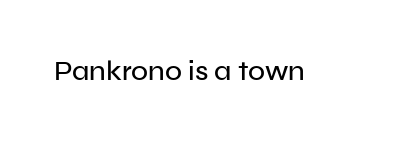
Tracking here is standard; glyphs follow each other at the usual distance. You can tell it's not italic because the verticals are truly vertical. Typographically, this falls in the sans-serif category. The letters advance in unequal steps, a hallmark of proportional type. No word sits above an underline.
